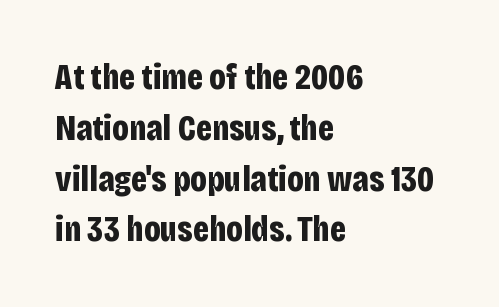
{"serif": "no", "italic": "no", "bold": "yes", "weight": "bold", "width": "condensed", "stroke_contrast": "low", "x_height": "large", "monospaced": "no", "underline": "no", "align": "left", "line_spacing": "normal", "line_spacing_ratio": 1.41, "letter_spacing": "normal", "letter_spacing_em": 0.0, "glyph_px": 36}
